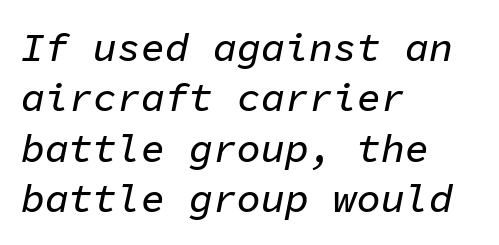
Q: Is the text italic (slanted)? A: Yes, it leans right by about 11 degrees.
Q: Is the text underlined? A: No.
Q: How is the paragraph aligned? A: Left-aligned.
Q: Is the spacing between letters normal or unusually wide? A: Normal.
Q: Is the spacing between lines tight, normal or loose? A: Normal.
Q: Width (condensed, normal, or wide)? A: Normal.
Q: Stroke contrast? A: Low.
Q: x-height? A: Medium.
Q: Monospaced? A: Yes.
